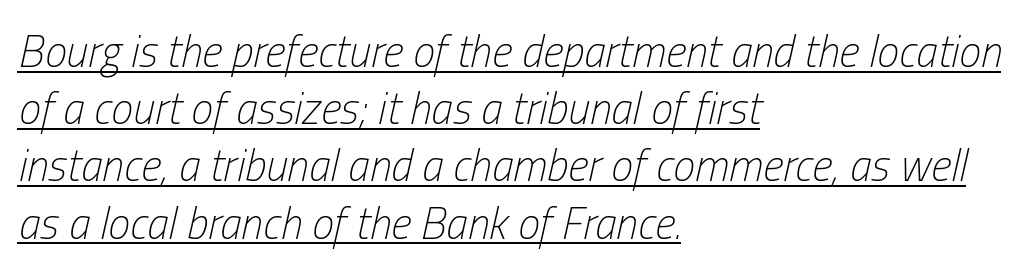
Q: Is the text bold? A: No.
Q: Is the text italic (slanted)? A: Yes, it leans right by about 13 degrees.
Q: Is the text underlined? A: Yes.
Q: How is the paragraph aligned? A: Left-aligned.
Q: Is the spacing between letters normal or unusually wide? A: Normal.
Q: Is the spacing between lines tight, normal or loose? A: Normal.
Q: Width (condensed, normal, or wide)? A: Condensed.
Q: Stroke contrast? A: Low.
Q: x-height? A: Medium.
Q: Monospaced? A: No.
